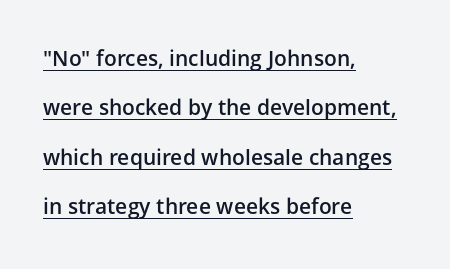
{"italic": "no", "bold": "semi", "underline": "yes", "align": "left", "line_spacing": "loose", "line_spacing_ratio": 2.35, "letter_spacing": "normal", "letter_spacing_em": 0.0, "glyph_px": 21}
